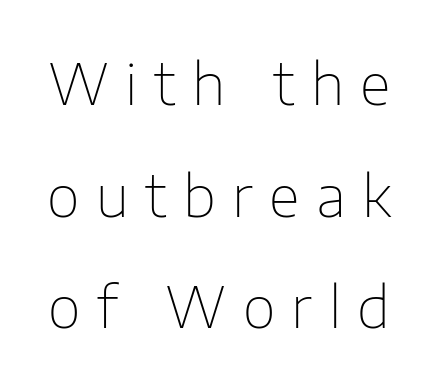
Q: Is the text bold? A: No.
Q: Is the text italic (slanted)? A: No, it is upright.
Q: Is the typeface a serif or a sans-serif typeface? A: Sans-serif.
Q: Is the text underlined? A: No.
Q: Is the spacing between letters normal or unusually wide? A: Unusually wide.
Q: Is the spacing between lines tight, normal or loose? A: Loose.
Q: Width (condensed, normal, or wide)? A: Normal.
Q: Stroke contrast? A: Low.
Q: x-height? A: Medium.
Q: Monospaced? A: No.
